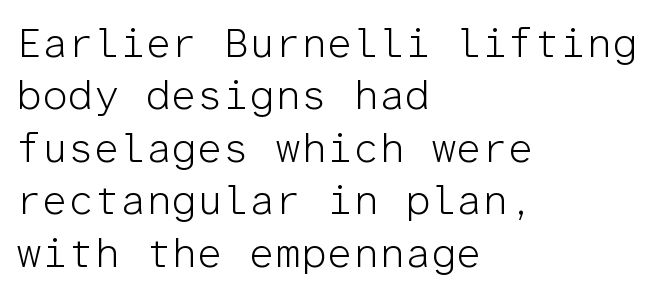
Q: Is the text bold? A: No.
Q: Is the text italic (slanted)? A: No, it is upright.
Q: Is the typeface a serif or a sans-serif typeface? A: Sans-serif.
Q: Is the text underlined? A: No.
Q: How is the paragraph aligned? A: Left-aligned.
Q: Is the spacing between letters normal or unusually wide? A: Normal.
Q: Is the spacing between lines tight, normal or loose? A: Normal.
Q: Width (condensed, normal, or wide)? A: Normal.
Q: Stroke contrast? A: Low.
Q: x-height? A: Medium.
Q: Monospaced? A: Yes.
